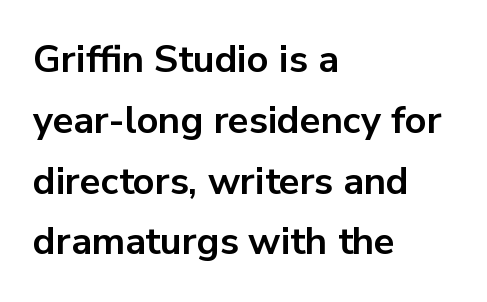
The string is rendered with underlining switched off. These lines are rendered in a variable-pitch font. Reading down the block, your eye returns to a fixed left position each line. In terms of letterspacing, this is plain default setting.
